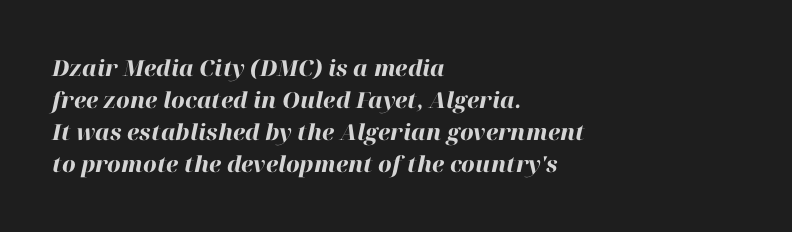
The image shows 22 px bold type, italic (leaning right); set left-aligned, normal line spacing (1.46x), normal letter spacing, not underlined.
